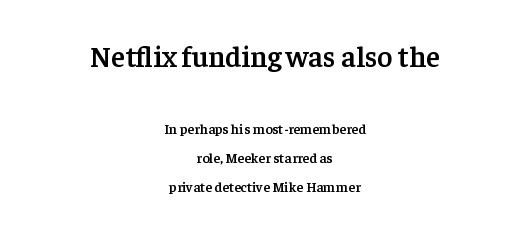
The image shows 29 px semibold serif type, upright; set centered, loose line spacing (2.07x), normal letter spacing, not underlined; the first (top) block is 2.07x larger; low stroke contrast and a medium x-height.
